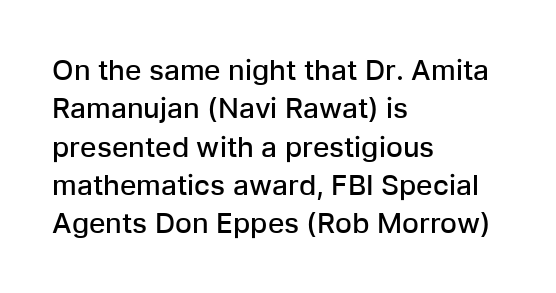
{"serif": "no", "italic": "no", "bold": "semi", "weight": "semibold", "width": "normal", "stroke_contrast": "low", "x_height": "medium", "monospaced": "no", "underline": "no", "align": "left", "line_spacing": "normal", "line_spacing_ratio": 1.37, "letter_spacing": "normal", "letter_spacing_em": 0.0, "glyph_px": 28}
